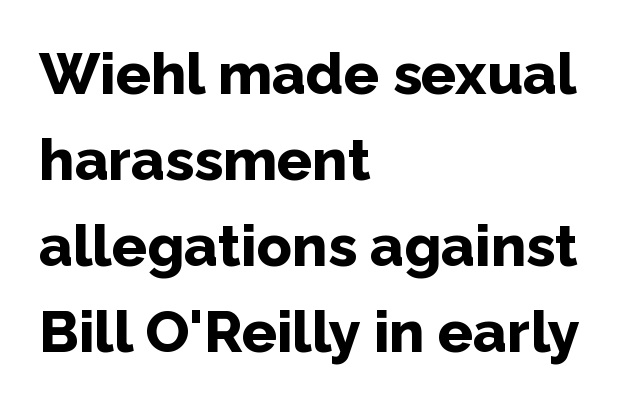
{"serif": "no", "italic": "no", "bold": "yes", "weight": "bold", "width": "normal", "stroke_contrast": "low", "x_height": "medium", "monospaced": "no", "underline": "no", "align": "left", "line_spacing": "normal", "line_spacing_ratio": 1.48, "letter_spacing": "normal", "letter_spacing_em": 0.0, "glyph_px": 58}
